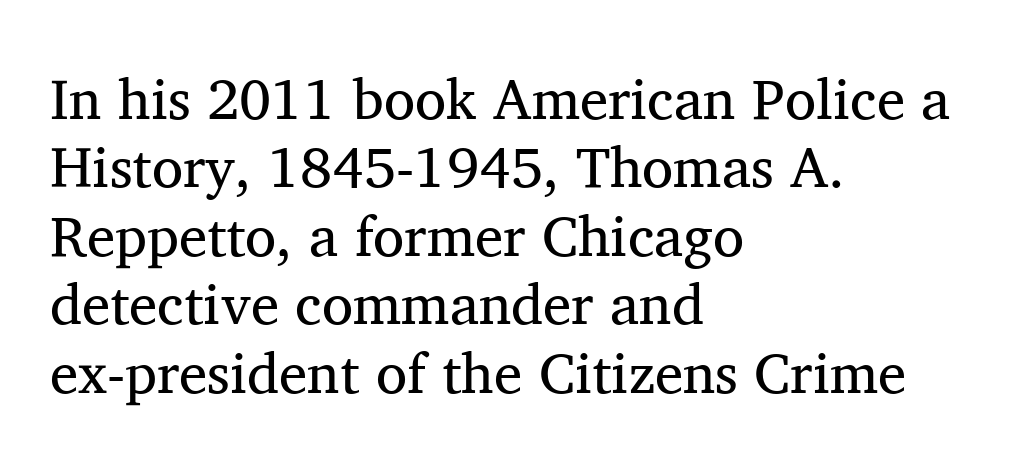
The area under the type is left untouched. This sample has the flowing, uneven cadence of proportional lettering. The text block is weighted toward the left margin, trailing off unevenly rightward. The characters display serif detailing at their extremities. The weight would be labelled regular, book, light, or lighter still. The lettering stays uniformly vertical, giving the passage a roman look.
